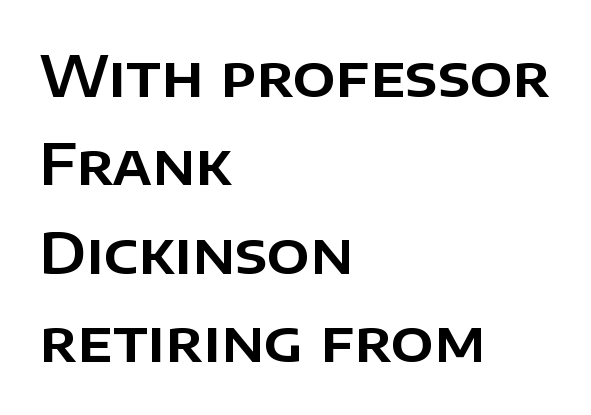
{"serif": "no", "italic": "no", "width": "normal", "stroke_contrast": "low", "x_height": "large", "monospaced": "no", "underline": "no", "align": "left", "line_spacing": "normal", "line_spacing_ratio": 1.58, "letter_spacing": "normal", "letter_spacing_em": 0.0, "glyph_px": 56}
